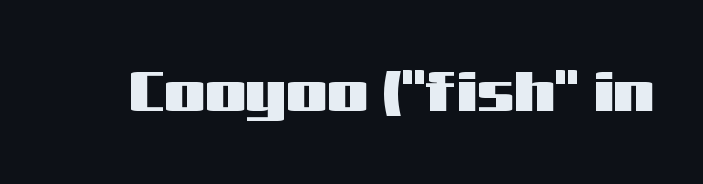
The image shows 58 px wide sans-serif type, upright; set normal letter spacing, not underlined; medium stroke contrast and a medium x-height.
